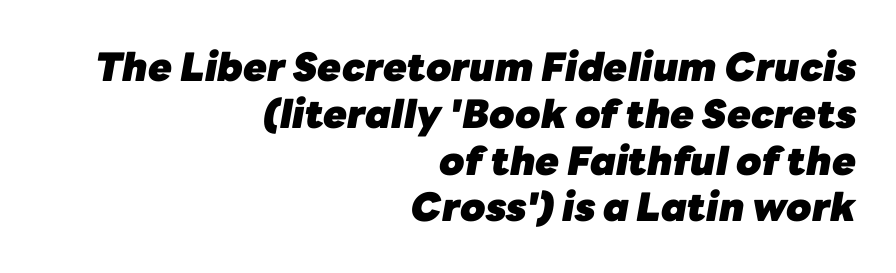
Students, note that the glyphs here touch the page at normal intervals. Do the characters align in a grid? No, the font is proportional. The area under the type is left untouched. This sample is right-justified, so line beginnings fall wherever the words allow.
